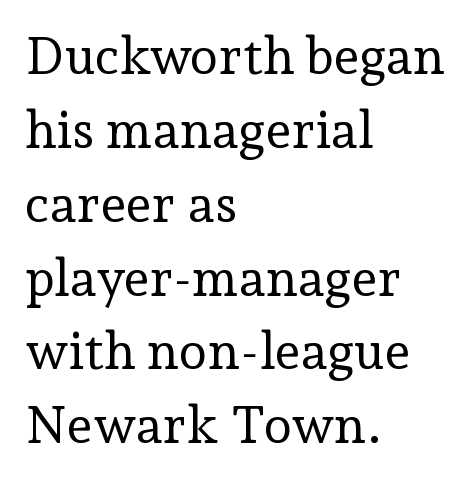
{"serif": "yes", "italic": "no", "bold": "no", "weight": "regular", "width": "normal", "stroke_contrast": "low", "x_height": "medium", "monospaced": "no", "underline": "no", "align": "left", "line_spacing": "normal", "line_spacing_ratio": 1.42, "letter_spacing": "normal", "letter_spacing_em": 0.0, "glyph_px": 52}
